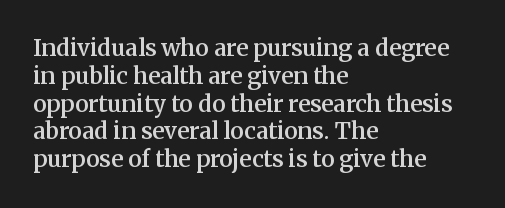
The image shows 23 px text type, upright; set left-aligned, line spacing 1.21x, normal letter spacing, not underlined.
